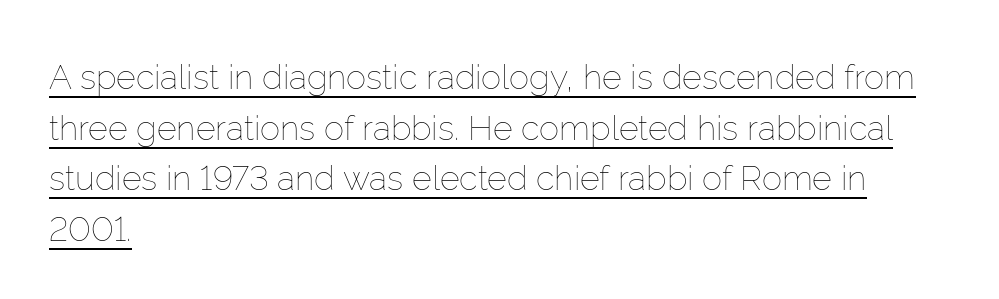
The image shows 34 px thin type, upright; set left-aligned, normal line spacing (1.49x), normal letter spacing, underlined; low stroke contrast and a medium x-height.
